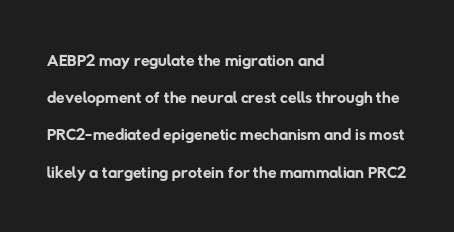
{"bold": "no", "underline": "no", "align": "left", "line_spacing": "normal", "line_spacing_ratio": 1.49, "letter_spacing": "normal", "letter_spacing_em": 0.0, "glyph_px": 25}
